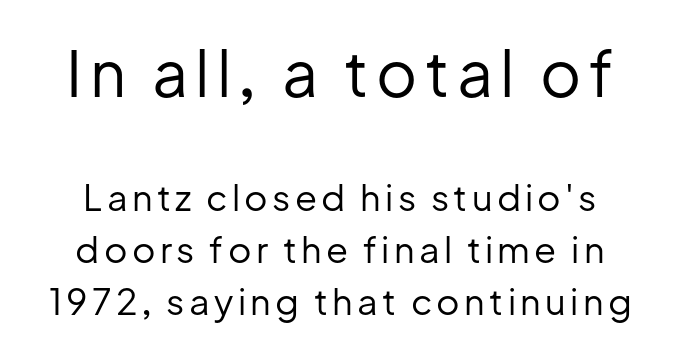
Q: Is the text bold? A: No.
Q: Is the text italic (slanted)? A: No, it is upright.
Q: Is the typeface a serif or a sans-serif typeface? A: Sans-serif.
Q: Is the text underlined? A: No.
Q: Is the spacing between lines tight, normal or loose? A: Normal.
Q: Which block of text is set in a larger size, the first (top) or the second (bottom)? A: The first (top) one.
Q: Width (condensed, normal, or wide)? A: Normal.
Q: Stroke contrast? A: Low.
Q: x-height? A: Medium.
Q: Monospaced? A: No.
